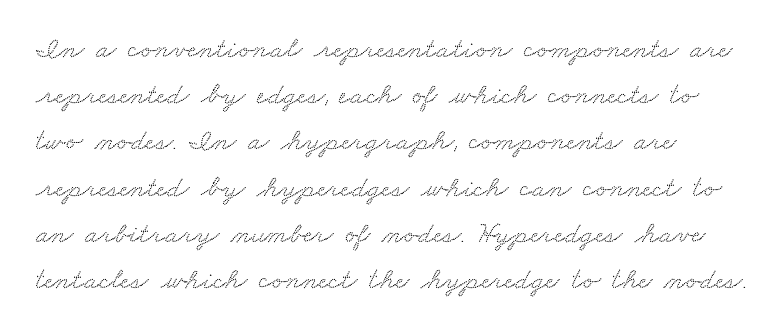
{"serif": "yes", "width": "wide", "stroke_contrast": "low", "x_height": "small", "monospaced": "no", "underline": "no", "line_spacing": "normal", "line_spacing_ratio": 1.54, "letter_spacing": "normal", "letter_spacing_em": 0.0, "glyph_px": 30}
